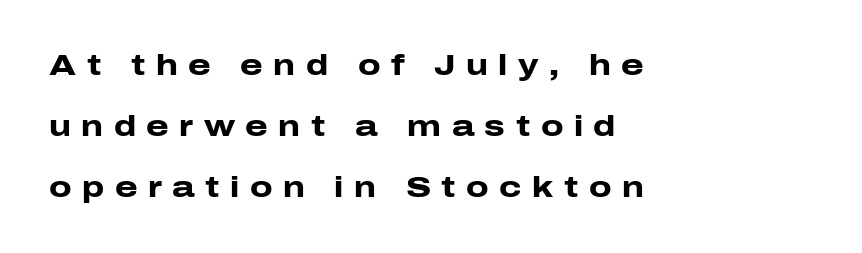
The image shows 29 px heavy, wide sans-serif type, upright; set left-aligned, loose line spacing (2.1x), unusually wide letter spacing (+0.36 em), not underlined; low stroke contrast and a medium x-height.
